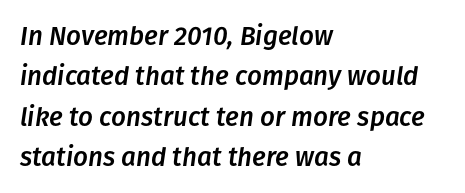
Q: Is the text italic (slanted)? A: Yes, it leans right by about 8 degrees.
Q: Is the text underlined? A: No.
Q: How is the paragraph aligned? A: Left-aligned.
Q: Is the spacing between letters normal or unusually wide? A: Normal.
Q: Is the spacing between lines tight, normal or loose? A: Normal.
